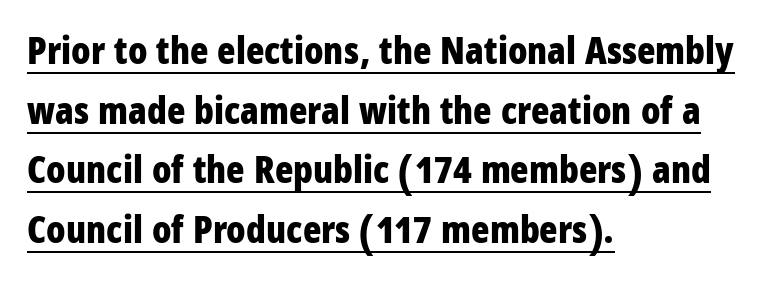
{"serif": "no", "italic": "no", "bold": "yes", "weight": "bold", "width": "condensed", "stroke_contrast": "low", "x_height": "large", "monospaced": "no", "underline": "yes", "align": "left", "line_spacing": "normal", "line_spacing_ratio": 1.57, "letter_spacing": "normal", "letter_spacing_em": 0.0, "glyph_px": 38}
